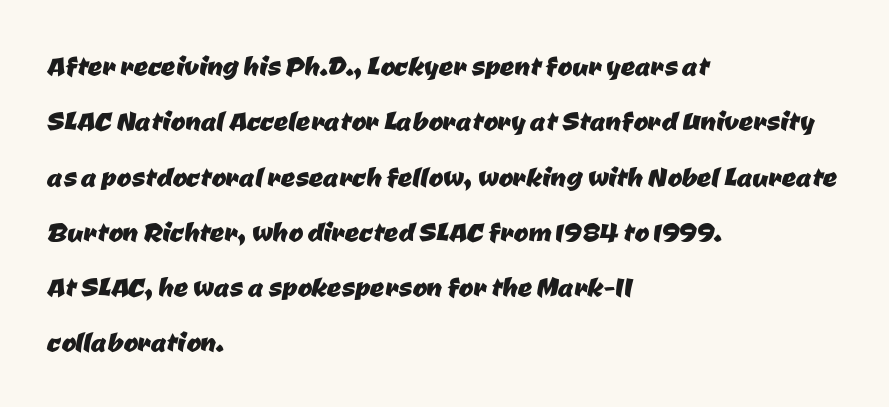
{"serif": "no", "width": "normal", "stroke_contrast": "low", "x_height": "medium", "monospaced": "no", "underline": "no", "align": "left", "line_spacing": "normal", "line_spacing_ratio": 1.58, "letter_spacing": "normal", "letter_spacing_em": 0.0, "glyph_px": 35}
